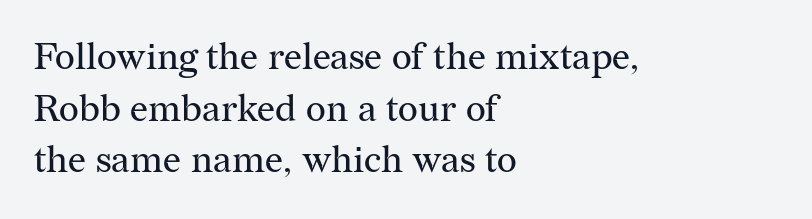
Q: Is the text bold? A: No.
Q: Is the text italic (slanted)? A: No, it is upright.
Q: Is the typeface a serif or a sans-serif typeface? A: Serif.
Q: Is the text underlined? A: No.
Q: How is the paragraph aligned? A: Left-aligned.
Q: Is the spacing between letters normal or unusually wide? A: Normal.
Q: Is the spacing between lines tight, normal or loose? A: Normal.
Q: Width (condensed, normal, or wide)? A: Normal.
Q: Stroke contrast? A: Medium.
Q: x-height? A: Medium.
Q: Monospaced? A: No.
